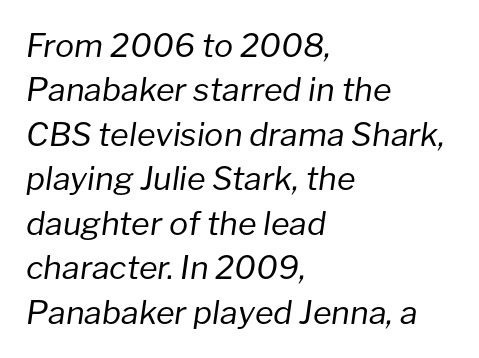
Q: Is the text bold? A: No.
Q: Is the text italic (slanted)? A: Yes, it leans right by about 8 degrees.
Q: Is the text underlined? A: No.
Q: How is the paragraph aligned? A: Left-aligned.
Q: Is the spacing between letters normal or unusually wide? A: Normal.
Q: Is the spacing between lines tight, normal or loose? A: Normal.
Q: Width (condensed, normal, or wide)? A: Normal.
Q: Stroke contrast? A: Low.
Q: x-height? A: Medium.
Q: Monospaced? A: No.
